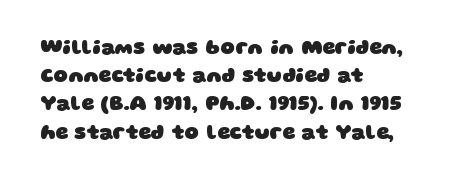
{"bold": "yes", "underline": "no", "align": "left", "line_spacing": "normal", "line_spacing_ratio": 1.41, "letter_spacing": "normal", "letter_spacing_em": 0.0, "glyph_px": 20}
